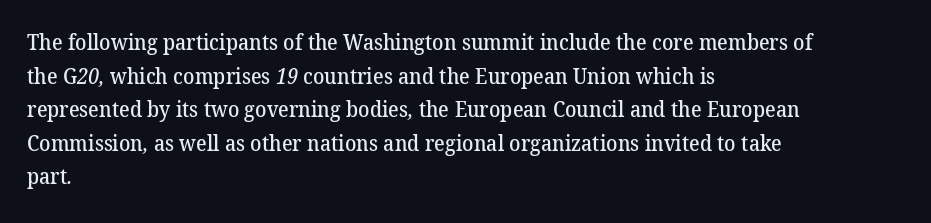
Words float on clear page, feet unadorned. Letter spacing: default. Vertically, the passage feels balanced, rows spaced as you'd expect. Typesetter's note: demi weight, one step under bold. Left-aligned paragraph, ragged on the right.
